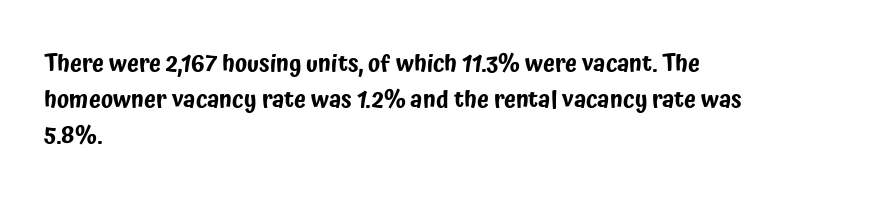
Leading: standard. Ascenders rise straight up at ninety degrees. Nobody drew a line under any word here. Here the glyphs are tracked normally, forming tight word shapes. All the whitespace from short lines collects on the right.
